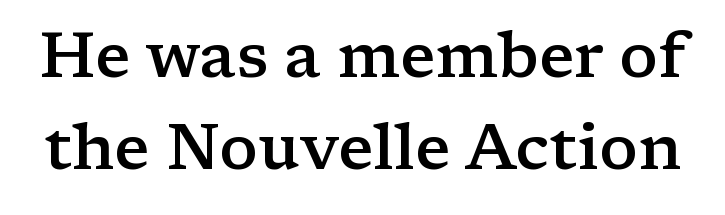
The image shows 64 px semibold, wide serif type, upright; set normal line spacing (1.43x), normal letter spacing, not underlined; low stroke contrast and a medium x-height.
